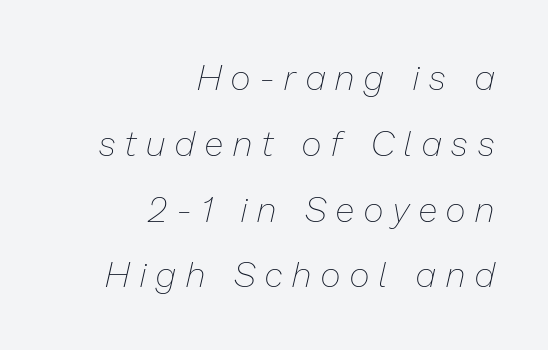
{"italic": "yes", "lean": "right", "slant_degrees": 13, "bold": "no", "weight": "thin", "width": "normal", "stroke_contrast": "low", "x_height": "medium", "monospaced": "no", "underline": "no", "align": "right", "line_spacing_ratio": 1.88, "letter_spacing": "wide", "letter_spacing_em": 0.29, "glyph_px": 35}
